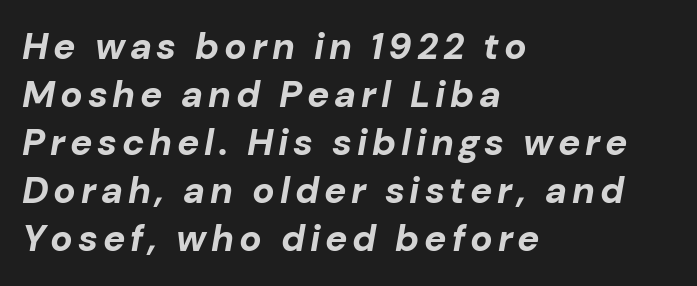
Q: Is the text bold? A: Yes.
Q: Is the text italic (slanted)? A: Yes, it leans right by about 10 degrees.
Q: Is the text underlined? A: No.
Q: How is the paragraph aligned? A: Left-aligned.
Q: Is the spacing between lines tight, normal or loose? A: Normal.
Q: Width (condensed, normal, or wide)? A: Normal.
Q: Stroke contrast? A: Low.
Q: x-height? A: Medium.
Q: Monospaced? A: No.
